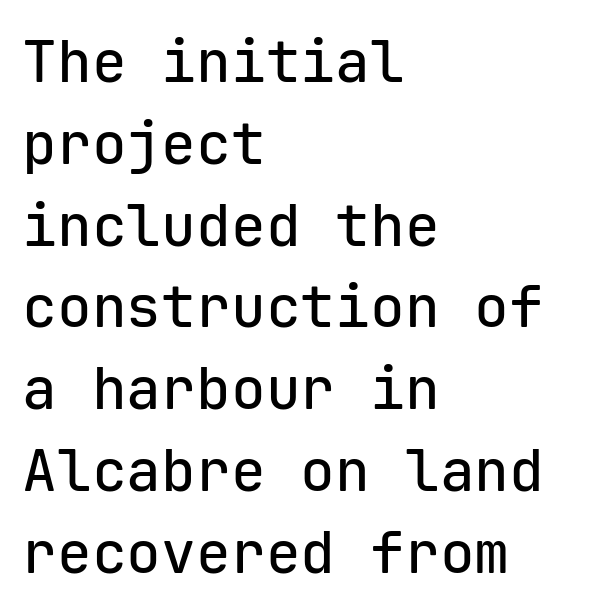
{"serif": "no", "italic": "no", "width": "normal", "stroke_contrast": "low", "x_height": "medium", "monospaced": "yes", "underline": "no", "align": "left", "line_spacing": "normal", "line_spacing_ratio": 1.41, "letter_spacing": "normal", "letter_spacing_em": 0.0, "glyph_px": 58}
